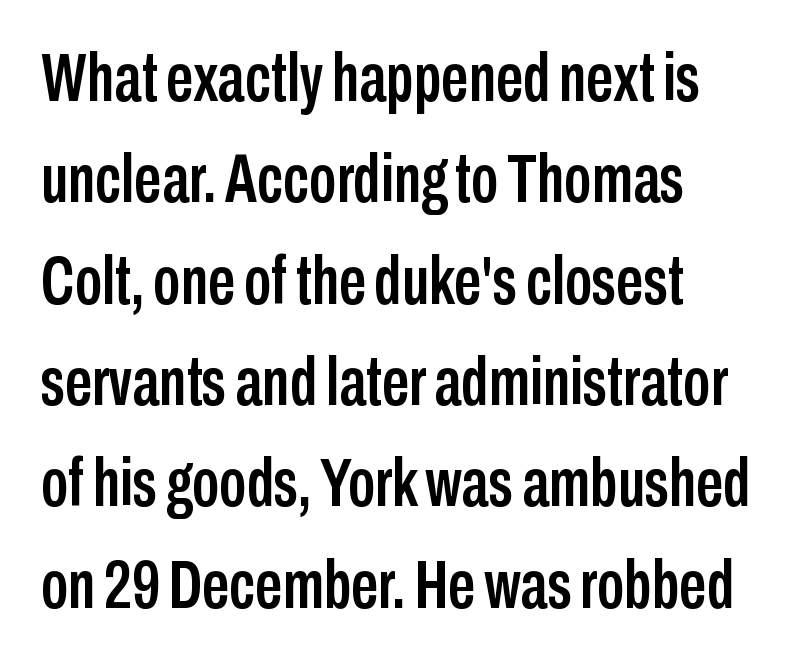
All the whitespace from short lines collects on the right. Look at the bottom of the vertical strokes: they stop flat, with no serifs. Note the varied advance widths — an 'i' is clearly narrower than an 'm'. The specimen reads as upright at a glance.
